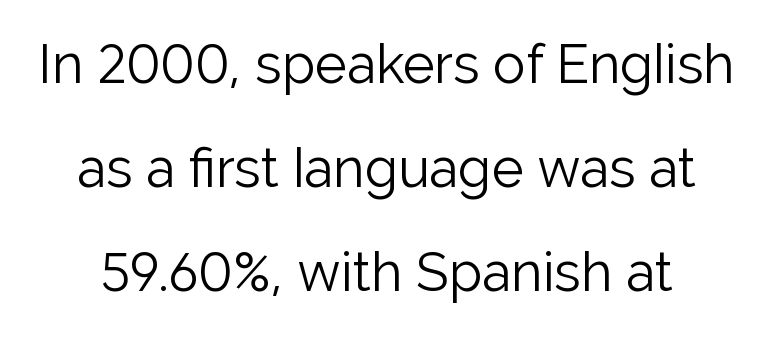
Loosely led — the rows are spread out. Stems and bowls with no extra thickness — not bold. Note the varied advance widths — an 'i' is clearly narrower than an 'm'. Glance below the letters and you will spot only blank space. Standard letterfit; no display-style spreading of the glyphs.
